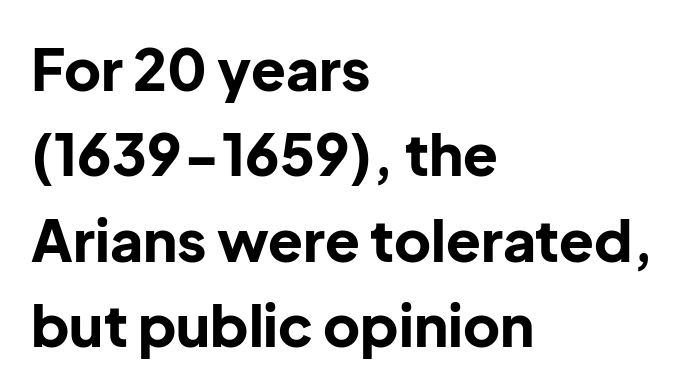
Q: Is the text bold? A: Yes.
Q: Is the text italic (slanted)? A: No, it is upright.
Q: Is the typeface a serif or a sans-serif typeface? A: Sans-serif.
Q: Is the text underlined? A: No.
Q: How is the paragraph aligned? A: Left-aligned.
Q: Is the spacing between letters normal or unusually wide? A: Normal.
Q: Is the spacing between lines tight, normal or loose? A: Normal.
Q: Width (condensed, normal, or wide)? A: Normal.
Q: Stroke contrast? A: Low.
Q: x-height? A: Medium.
Q: Monospaced? A: No.
